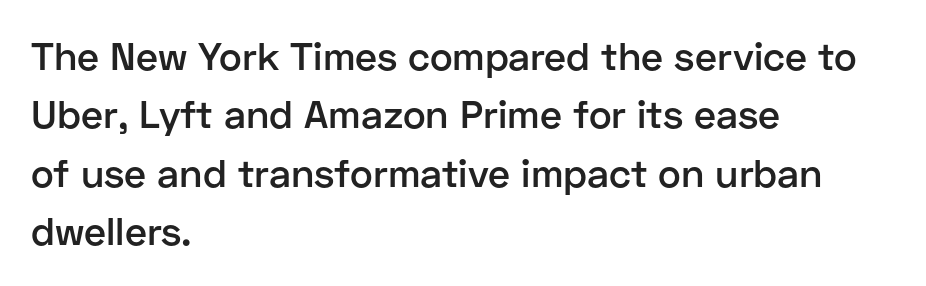
The image shows 39 px semibold sans-serif type, upright; set left-aligned, normal line spacing (1.5x), normal letter spacing, not underlined; low stroke contrast and a medium x-height.
